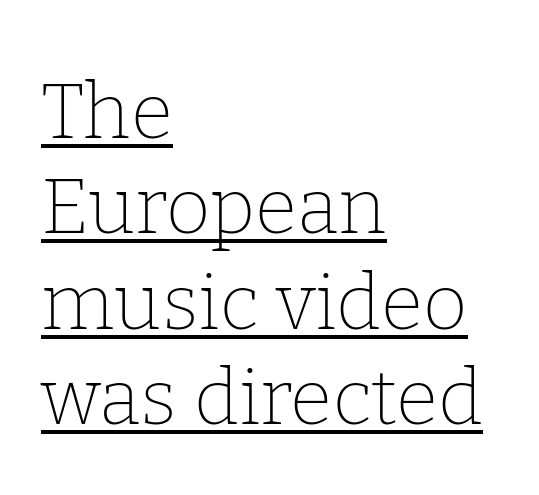
Q: Is the text bold? A: No.
Q: Is the text italic (slanted)? A: No, it is upright.
Q: Is the typeface a serif or a sans-serif typeface? A: Serif.
Q: Is the text underlined? A: Yes.
Q: How is the paragraph aligned? A: Left-aligned.
Q: Is the spacing between letters normal or unusually wide? A: Normal.
Q: Width (condensed, normal, or wide)? A: Normal.
Q: Stroke contrast? A: Low.
Q: x-height? A: Medium.
Q: Monospaced? A: No.
